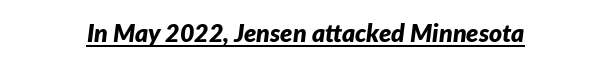
Q: Is the text bold? A: Yes.
Q: Is the text italic (slanted)? A: Yes, it leans right by about 7 degrees.
Q: Is the text underlined? A: Yes.
Q: Is the spacing between letters normal or unusually wide? A: Normal.
